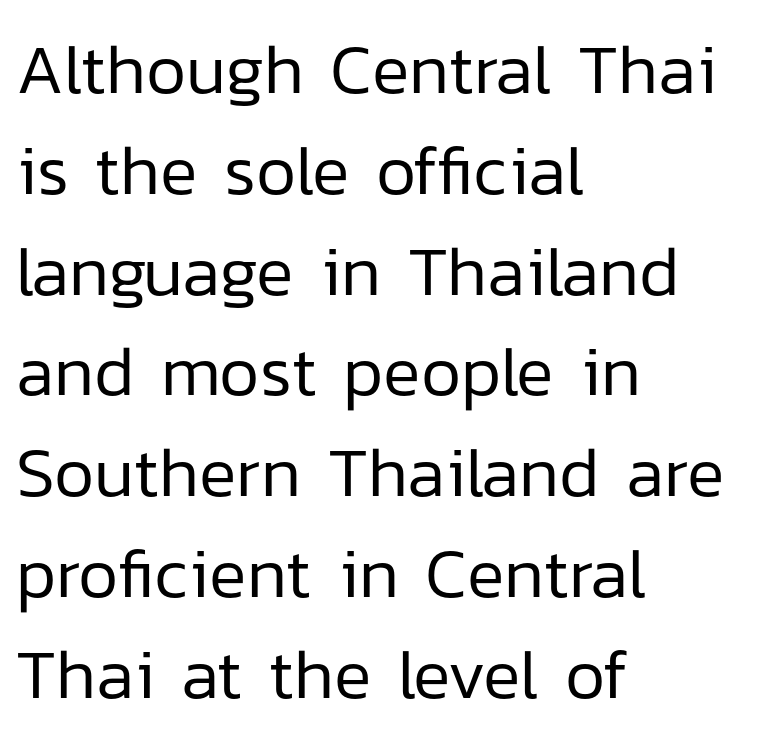
The image shows 70 px regular-weight sans-serif type, upright; set left-aligned, normal line spacing (1.44x), normal letter spacing, not underlined; low stroke contrast and a medium x-height.
